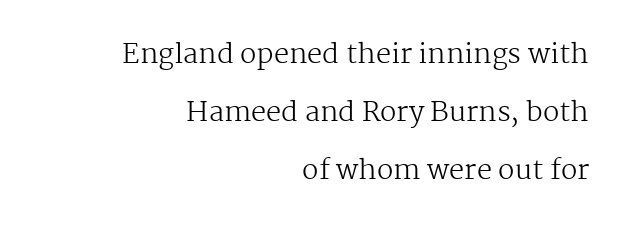
If you drew a ruler down the right edge, every line would touch it. Nothing unusual about the tracking: characters are spaced as the font intends. The strokes are not fattened; the text isn't bold. Glance below the letters and you will spot only blank space. Whoever set this chose breathing room over compactness in the vertical rhythm. The letters stand upright; this is a roman face.
